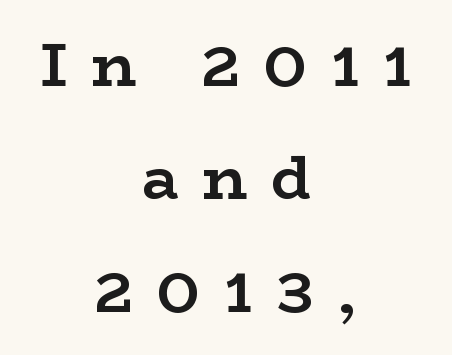
Nobody drew a line under any word here. In terms of letterspacing, this is a distinctly airy, spread setting. Strokes here are thick enough to call this a true bold. Line starts and ends both wander, symmetrically.
